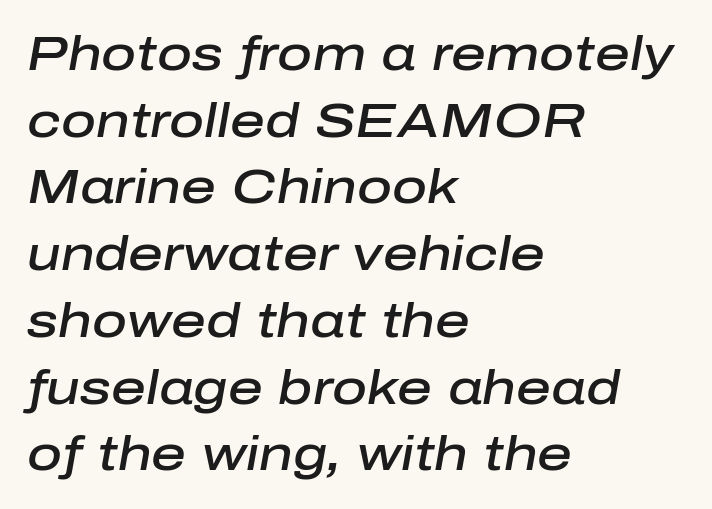
These words are printed semibold, heavier than regular yet not bold. This is oblique type, the kind used for emphasis or titles. Compared with a centered layout, this one pins lines to the left instead. Inter-character spacing is left at the font's built-in metrics. Quick note: interline space is typical.
